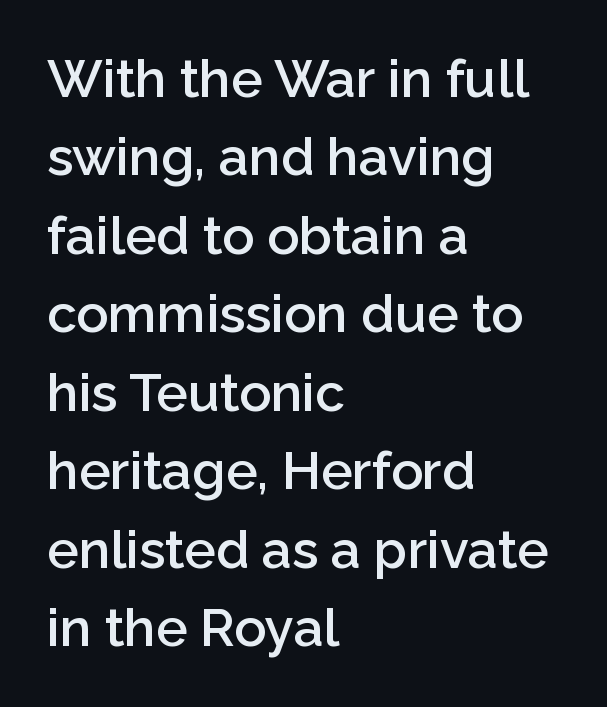
{"serif": "no", "italic": "no", "bold": "semi", "weight": "semibold", "width": "normal", "stroke_contrast": "low", "x_height": "medium", "monospaced": "no", "underline": "no", "align": "left", "line_spacing": "normal", "line_spacing_ratio": 1.48, "letter_spacing": "normal", "letter_spacing_em": 0.0, "glyph_px": 53}
